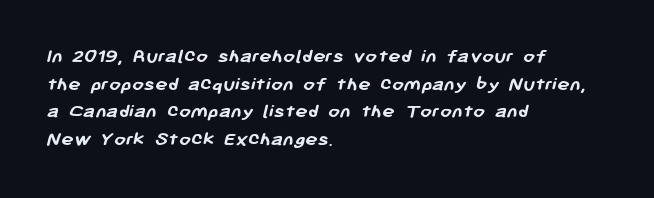
Q: Is the text bold? A: Yes.
Q: Is the text underlined? A: No.
Q: How is the paragraph aligned? A: Left-aligned.
Q: Is the spacing between letters normal or unusually wide? A: Normal.
Q: Is the spacing between lines tight, normal or loose? A: Normal.
